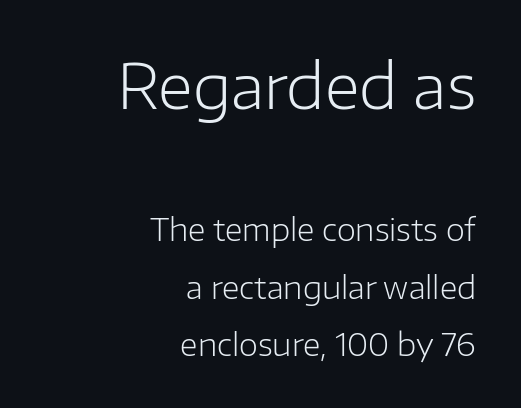
Rule under the text: the space is simply empty. Tall strokes in this sample are plumb rather than angled. Varying glyph widths throughout — classic text-font behaviour. The letters sit at their default tracking, neither squeezed nor spread. Top chunk: large. Bottom chunk: small. Observe the absence of serifs on each vertical stroke in this sample.
